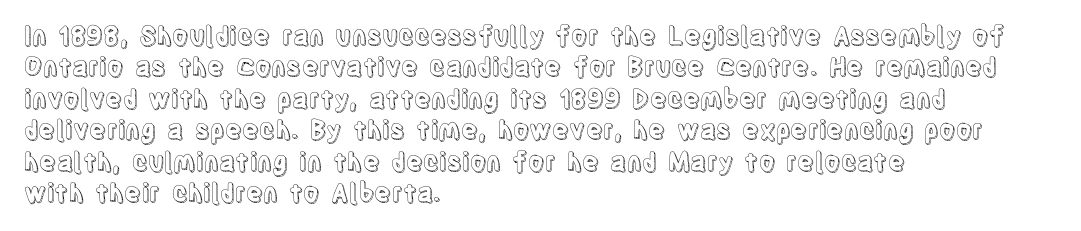
The image shows 25 px text type, upright; set left-aligned, normal line spacing (1.26x), normal letter spacing, not underlined.
